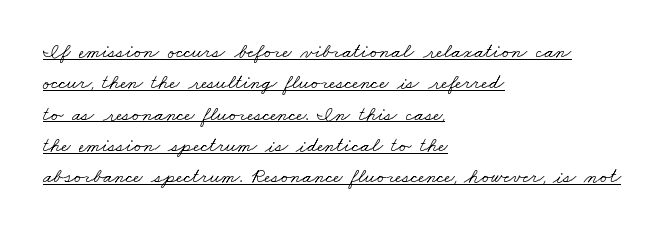
The image shows 21 px text type; set left-aligned, normal line spacing (1.49x), normal letter spacing, underlined.
